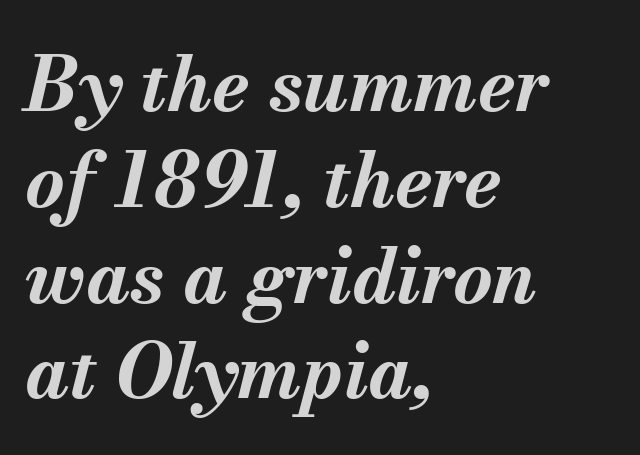
The image shows 76 px bold type, italic (leaning right); set left-aligned, normal line spacing (1.26x), normal letter spacing, not underlined; medium stroke contrast and a small x-height.
